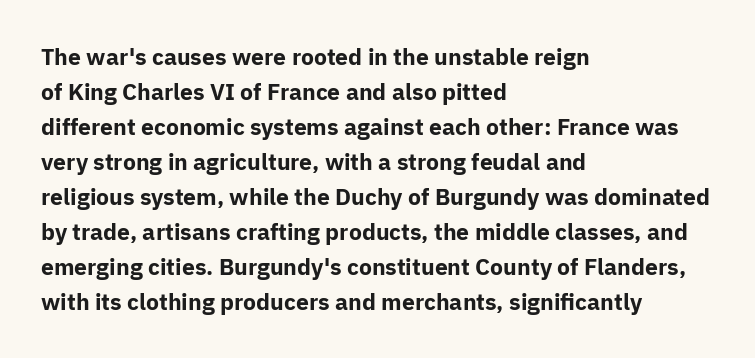
A normal amount of white space separates one row of letters from the next. The lines in this sample share a left origin and differ only in where they stop. Characters follow at the spacing the type designer built in. In terms of weight, the rendering is a true, heavy bold.
